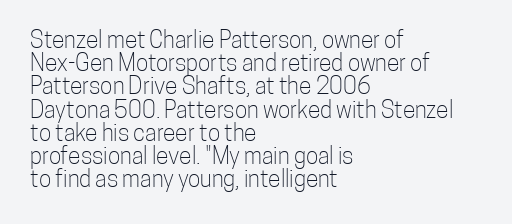
Q: Is the text bold? A: No.
Q: Is the text italic (slanted)? A: No, it is upright.
Q: Is the text underlined? A: No.
Q: How is the paragraph aligned? A: Left-aligned.
Q: Is the spacing between letters normal or unusually wide? A: Normal.
Q: Is the spacing between lines tight, normal or loose? A: Tight.
